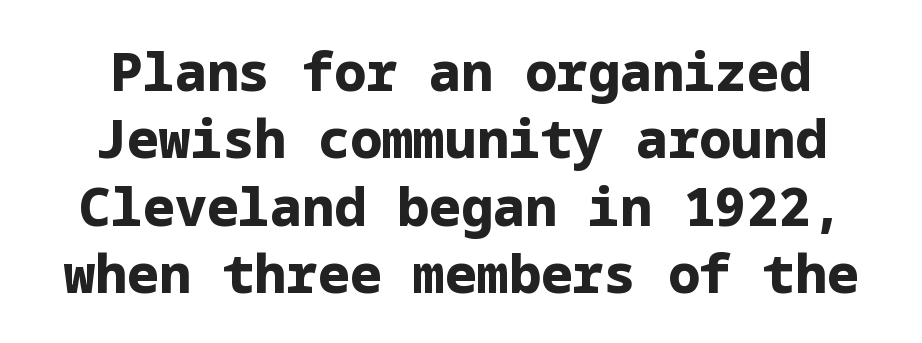
Inter-character spacing is left at the font's built-in metrics. Posture: upright roman. The strip under each line holds only bare page. I'd call this a sans setting — the letters go barefoot. How heavy is the stroke? Heavy — this is a bold.
